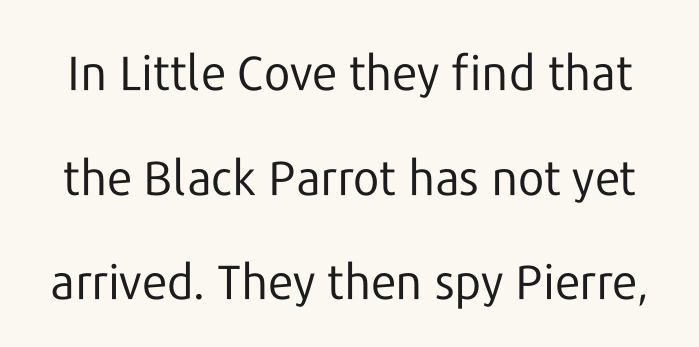
Honestly, the rows look like they've been pulled way apart. The letters carry no serifs — their stems end cleanly without finishing strokes. The letters sit at their default tracking, neither squeezed nor spread. The letters look calm and open, with moderate or lighter stems.
